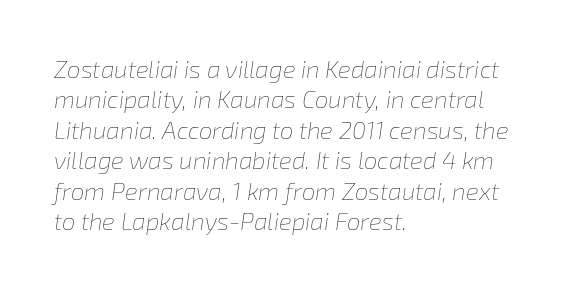
The image shows 24 px text type, italic (leaning right); set left-aligned, normal line spacing (1.27x), normal letter spacing, not underlined.
